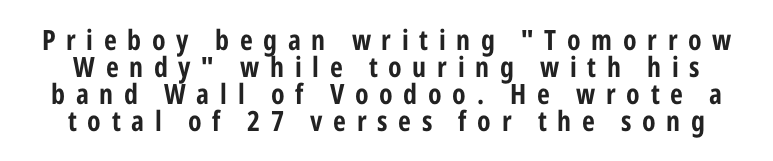
The image shows 28 px bold, condensed sans-serif type, upright; set tight line spacing (0.97x), unusually wide letter spacing (+0.38 em), not underlined; low stroke contrast and a medium x-height.
